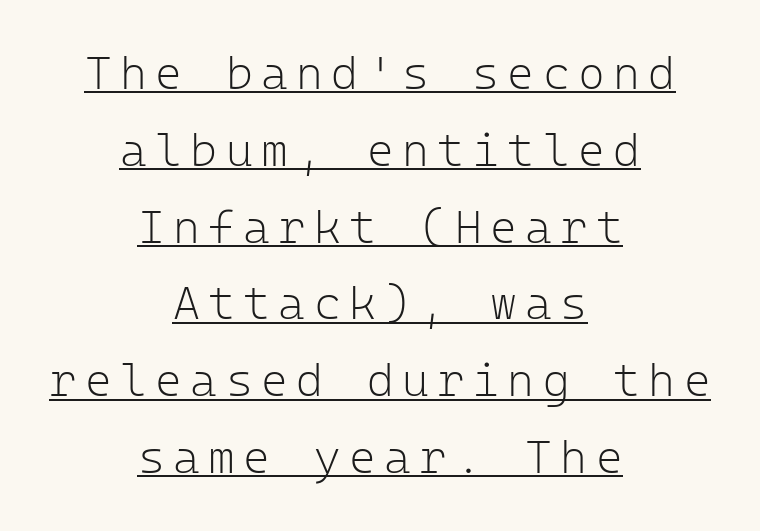
The image shows 46 px light sans-serif type, upright, monospaced; set centered, normal line spacing (1.67x), underlined; low stroke contrast and a medium x-height.
